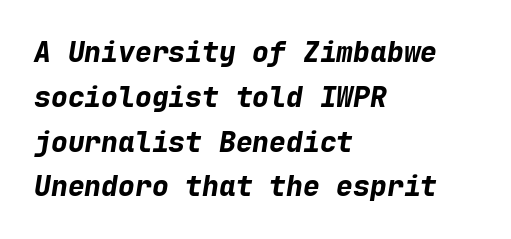
The designer left line spacing at the default. Slanted lettering throughout. A typesetter would call this monospace, since all characters share one set width. The zone under the glyphs is completely vacant. In CSS terms this would be text-align: left. Look at the stroke-to-counter ratio: heavy, a bold.
